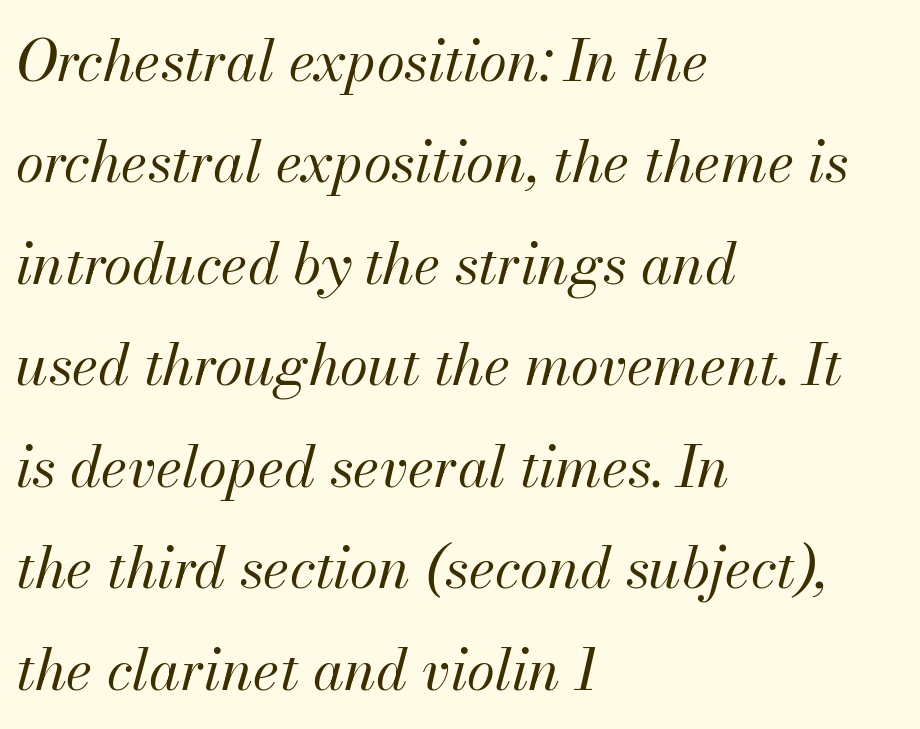
{"italic": "yes", "lean": "right", "slant_degrees": 13, "bold": "no", "weight": "regular", "width": "normal", "stroke_contrast": "medium", "x_height": "small", "monospaced": "no", "underline": "no", "align": "left", "line_spacing_ratio": 1.78, "letter_spacing": "normal", "letter_spacing_em": 0.0, "glyph_px": 57}
